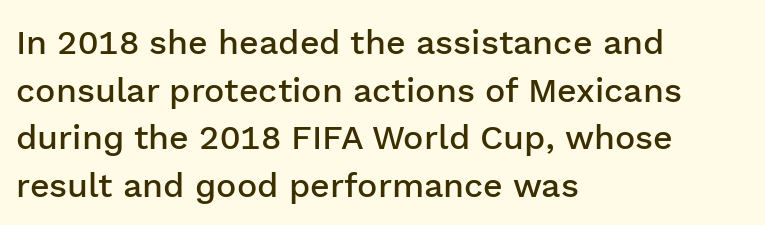
Q: Is the text bold? A: Semi-bold.
Q: Is the text italic (slanted)? A: No, it is upright.
Q: Is the typeface a serif or a sans-serif typeface? A: Sans-serif.
Q: Is the text underlined? A: No.
Q: How is the paragraph aligned? A: Left-aligned.
Q: Is the spacing between letters normal or unusually wide? A: Normal.
Q: Is the spacing between lines tight, normal or loose? A: Normal.
Q: Width (condensed, normal, or wide)? A: Normal.
Q: Stroke contrast? A: Low.
Q: x-height? A: Medium.
Q: Monospaced? A: No.
